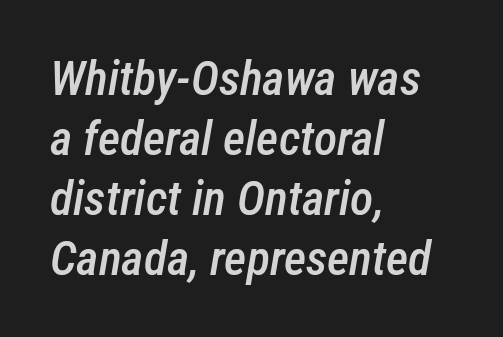
The image shows 48 px semibold, condensed type, italic (leaning right); set left-aligned, normal line spacing (1.25x), normal letter spacing, not underlined; low stroke contrast and a medium x-height.
